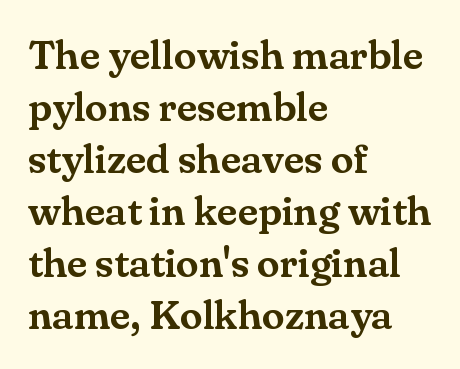
Q: Is the text italic (slanted)? A: No, it is upright.
Q: Is the typeface a serif or a sans-serif typeface? A: Serif.
Q: Is the text underlined? A: No.
Q: How is the paragraph aligned? A: Left-aligned.
Q: Is the spacing between letters normal or unusually wide? A: Normal.
Q: Is the spacing between lines tight, normal or loose? A: Normal.
Q: Width (condensed, normal, or wide)? A: Normal.
Q: Stroke contrast? A: Medium.
Q: x-height? A: Small.
Q: Monospaced? A: No.
